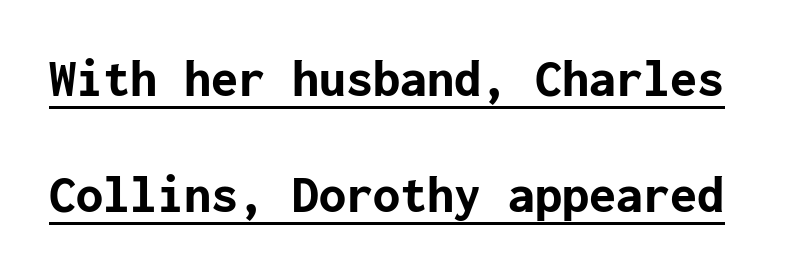
Every word sits above its own underline. Reading down the column, the eye jumps a long way to each next line. The axis of the letterforms is exactly vertical. Heavy, bold letterforms. The typeface chosen for these lines omits serifs. The tracking reads as untouched default to a designer's eye.
